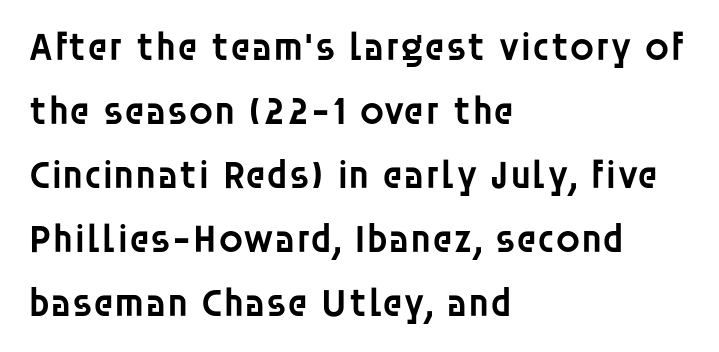
Q: Is the text bold? A: Semi-bold.
Q: Is the text italic (slanted)? A: No, it is upright.
Q: Is the typeface a serif or a sans-serif typeface? A: Sans-serif.
Q: Is the text underlined? A: No.
Q: How is the paragraph aligned? A: Left-aligned.
Q: Is the spacing between letters normal or unusually wide? A: Normal.
Q: Is the spacing between lines tight, normal or loose? A: Normal.
Q: Width (condensed, normal, or wide)? A: Normal.
Q: Stroke contrast? A: Low.
Q: x-height? A: Large.
Q: Monospaced? A: No.
